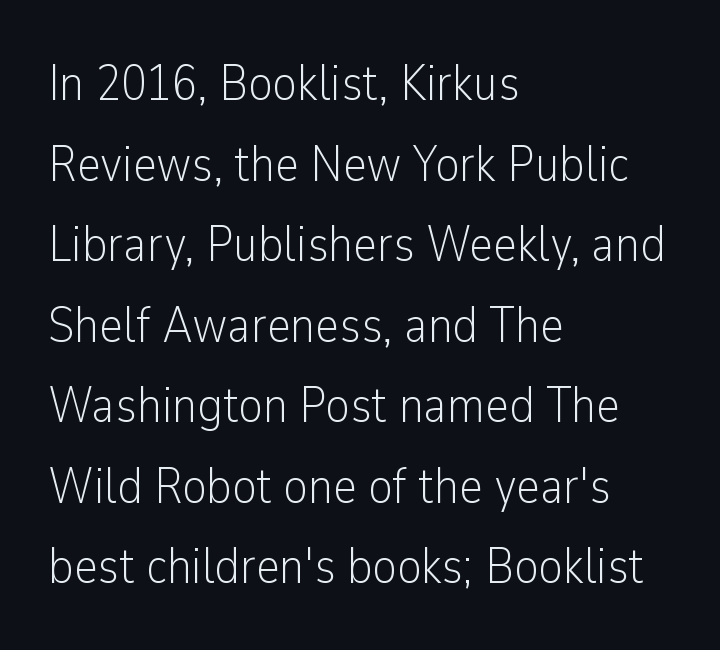
{"serif": "no", "italic": "no", "bold": "no", "weight": "light", "width": "condensed", "stroke_contrast": "low", "x_height": "medium", "monospaced": "no", "underline": "no", "align": "left", "line_spacing": "normal", "line_spacing_ratio": 1.58, "letter_spacing": "normal", "letter_spacing_em": 0.0, "glyph_px": 51}
